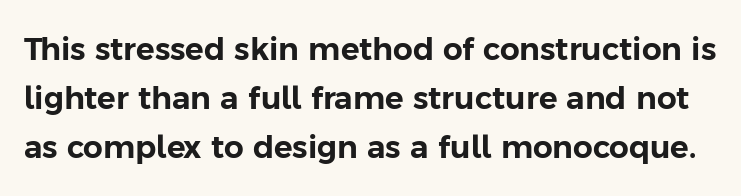
Q: Is the text italic (slanted)? A: No, it is upright.
Q: Is the typeface a serif or a sans-serif typeface? A: Sans-serif.
Q: Is the text underlined? A: No.
Q: Is the spacing between letters normal or unusually wide? A: Normal.
Q: Is the spacing between lines tight, normal or loose? A: Normal.
Q: Width (condensed, normal, or wide)? A: Normal.
Q: Stroke contrast? A: Low.
Q: x-height? A: Medium.
Q: Monospaced? A: No.
